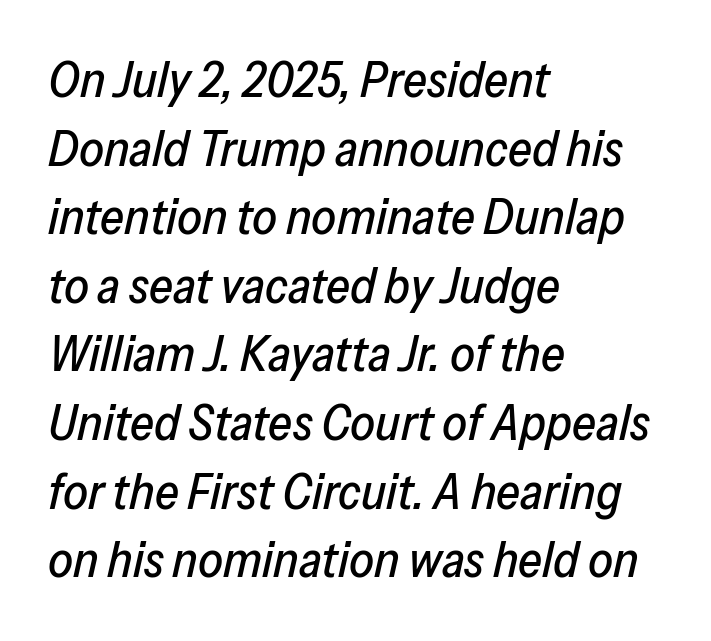
The image shows 49 px text type, italic (leaning right); set left-aligned, normal line spacing (1.4x), normal letter spacing, not underlined; low stroke contrast and a medium x-height.
